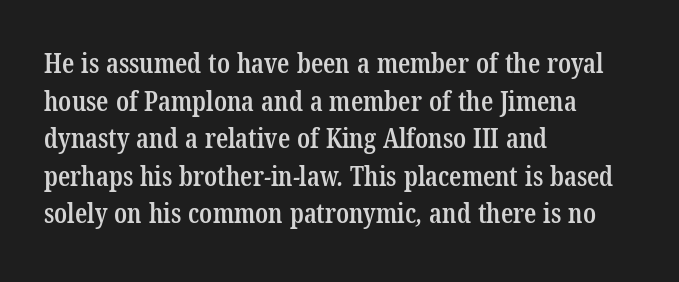
The paragraph has a hard left edge and a soft right edge. The zone under the glyphs is completely vacant. Rows of type keep a routine distance in the vertical direction. The passage shown has conventional tracking throughout. Slightly chunky letters — semibold, I'd say, not full bold.
